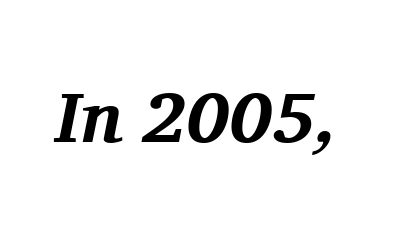
{"serif": "yes", "italic": "yes", "lean": "right", "slant_degrees": 11, "bold": "yes", "weight": "bold", "width": "normal", "stroke_contrast": "medium", "x_height": "medium", "monospaced": "no", "underline": "no", "letter_spacing": "normal", "letter_spacing_em": 0.0, "glyph_px": 72}
